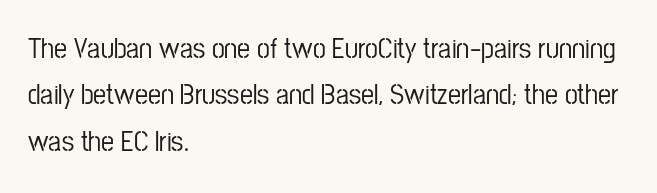
The image shows 29 px condensed sans-serif type, upright; set left-aligned, normal line spacing (1.6x), normal letter spacing, not underlined; low stroke contrast and a medium x-height.
